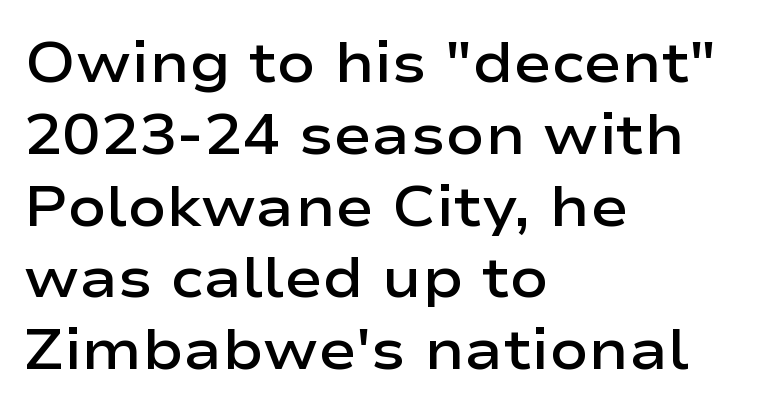
Q: Is the text bold? A: Semi-bold.
Q: Is the text italic (slanted)? A: No, it is upright.
Q: Is the typeface a serif or a sans-serif typeface? A: Sans-serif.
Q: Is the text underlined? A: No.
Q: How is the paragraph aligned? A: Left-aligned.
Q: Is the spacing between letters normal or unusually wide? A: Normal.
Q: Is the spacing between lines tight, normal or loose? A: Normal.
Q: Width (condensed, normal, or wide)? A: Wide.
Q: Stroke contrast? A: Low.
Q: x-height? A: Medium.
Q: Monospaced? A: No.
